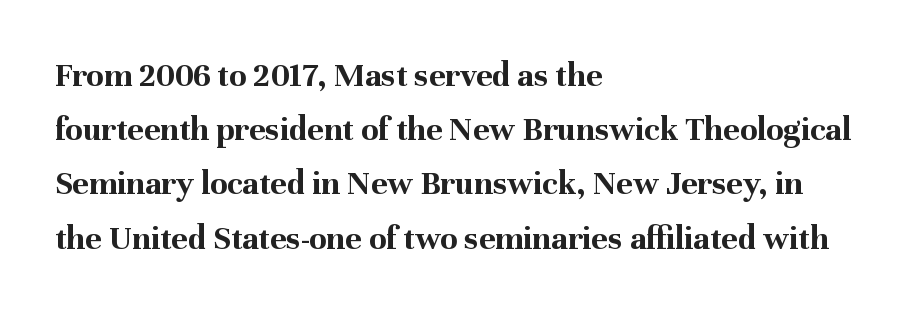
{"serif": "yes", "italic": "no", "bold": "yes", "weight": "bold", "width": "normal", "stroke_contrast": "medium", "x_height": "medium", "monospaced": "no", "underline": "no", "align": "left", "line_spacing": "normal", "line_spacing_ratio": 1.55, "letter_spacing": "normal", "letter_spacing_em": 0.0, "glyph_px": 35}
